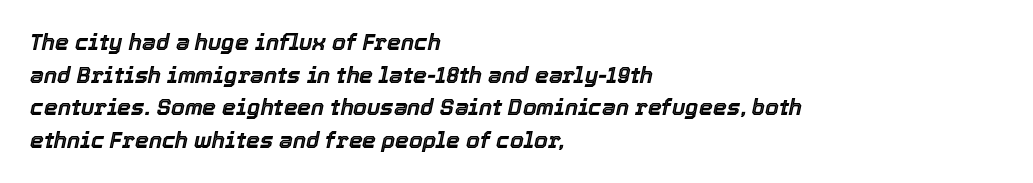
Looking at the ascenders, they clearly lean. The line-height multiplier appears to be the usual default. The passage shown is not underscored anywhere. The compositor pushed each line to the left boundary.
